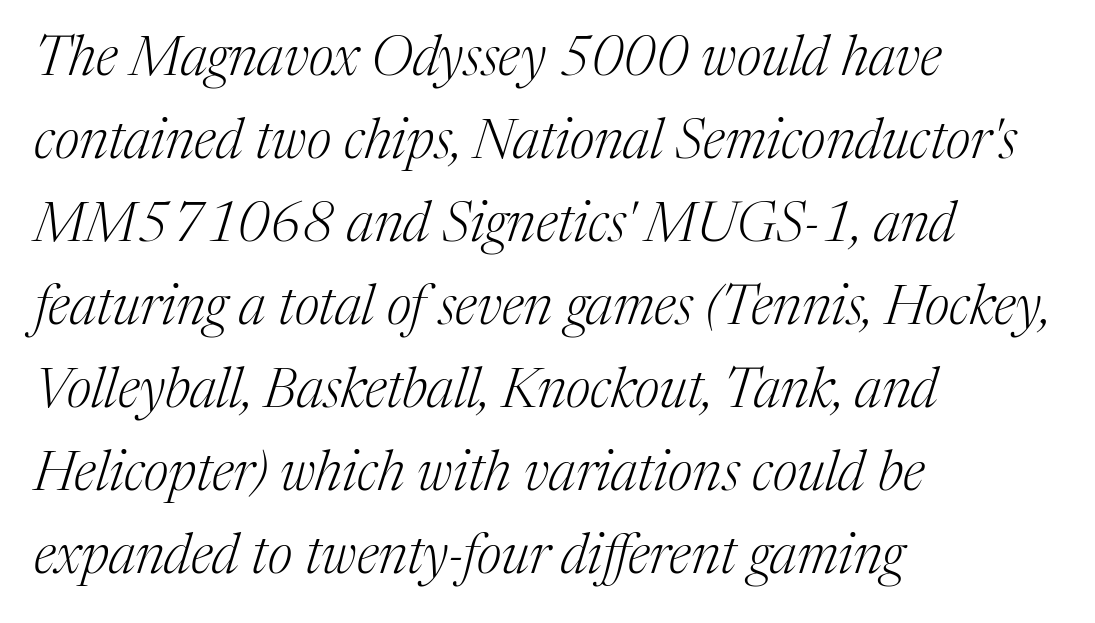
{"serif": "yes", "italic": "yes", "lean": "right", "slant_degrees": 17, "bold": "no", "weight": "light", "width": "normal", "stroke_contrast": "medium", "x_height": "medium", "monospaced": "no", "underline": "no", "align": "left", "line_spacing": "normal", "line_spacing_ratio": 1.51, "letter_spacing": "normal", "letter_spacing_em": 0.0, "glyph_px": 55}
